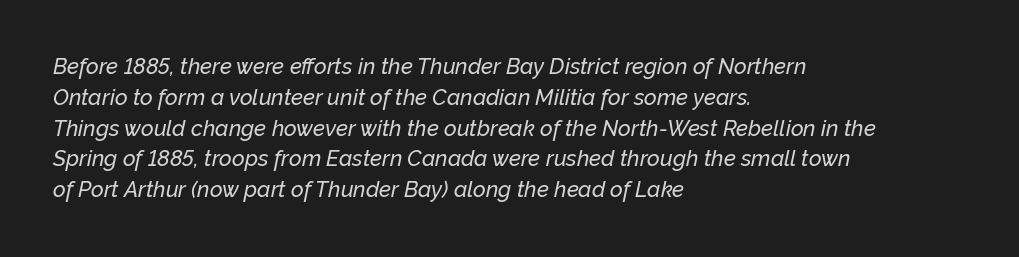
Q: Is the text italic (slanted)? A: Yes, it leans right by about 12 degrees.
Q: Is the text underlined? A: No.
Q: How is the paragraph aligned? A: Left-aligned.
Q: Is the spacing between letters normal or unusually wide? A: Normal.
Q: Is the spacing between lines tight, normal or loose? A: Normal.
